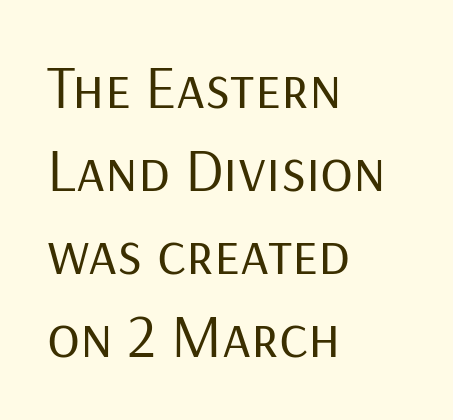
The passage shown has conventional tracking throughout. Vertical spacing — default. The axis of the letterforms is exactly vertical. Quick note: underline off. These lines are composed in type without serifs. The rag falls on the right side of this text block.
